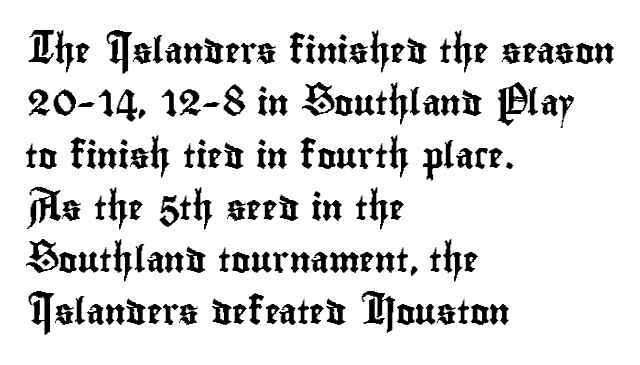
Q: Is the text italic (slanted)? A: No, it is upright.
Q: Is the text underlined? A: No.
Q: How is the paragraph aligned? A: Left-aligned.
Q: Is the spacing between letters normal or unusually wide? A: Normal.
Q: Is the spacing between lines tight, normal or loose? A: Loose.
